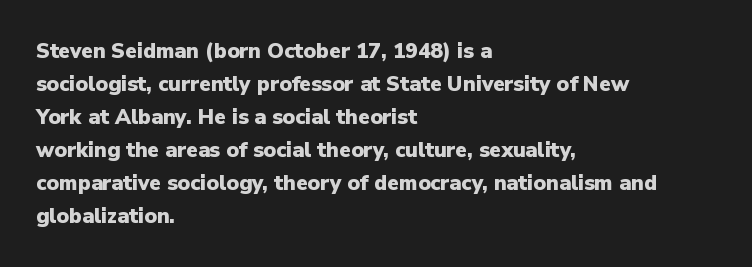
The image shows 21 px bold type, upright; set left-aligned, normal line spacing (1.57x), normal letter spacing, not underlined.
